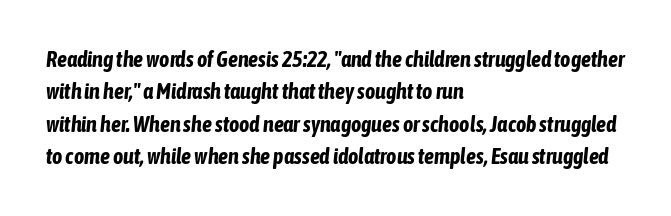
{"italic": "yes", "lean": "right", "slant_degrees": 6, "bold": "yes", "underline": "no", "align": "left", "line_spacing": "normal", "line_spacing_ratio": 1.47, "letter_spacing": "normal", "letter_spacing_em": 0.0, "glyph_px": 22}
